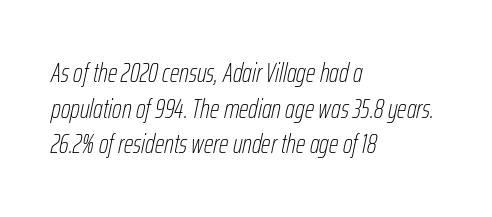
{"italic": "yes", "lean": "right", "slant_degrees": 12, "bold": "no", "underline": "no", "align": "left", "line_spacing": "normal", "line_spacing_ratio": 1.32, "letter_spacing": "normal", "letter_spacing_em": 0.0, "glyph_px": 27}
